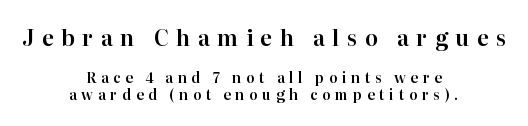
{"italic": "no", "underline": "no", "align": "center", "line_spacing": "normal", "line_spacing_ratio": 1.27, "letter_spacing": "wide", "letter_spacing_em": 0.33, "larger_block": "first", "size_ratio": 1.57, "glyph_px": 22}
